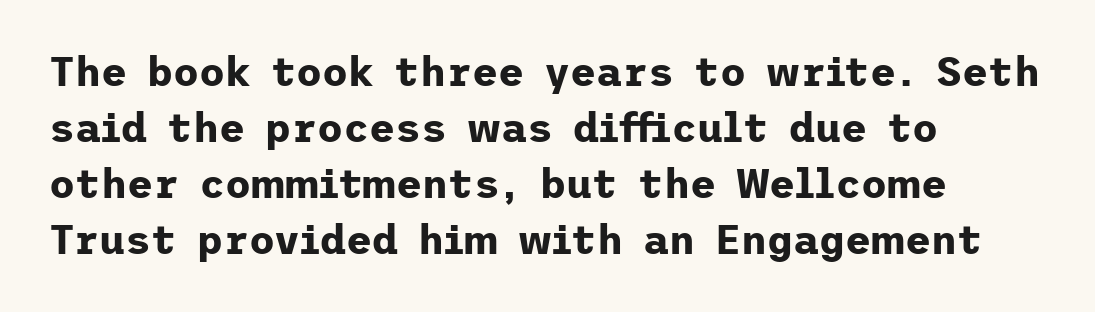
Q: Is the text bold? A: Yes.
Q: Is the text italic (slanted)? A: No, it is upright.
Q: Is the typeface a serif or a sans-serif typeface? A: Sans-serif.
Q: Is the text underlined? A: No.
Q: How is the paragraph aligned? A: Left-aligned.
Q: Is the spacing between letters normal or unusually wide? A: Normal.
Q: Is the spacing between lines tight, normal or loose? A: Normal.
Q: Width (condensed, normal, or wide)? A: Normal.
Q: Stroke contrast? A: Low.
Q: x-height? A: Medium.
